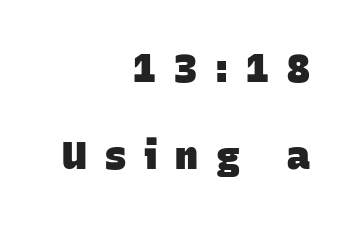
{"serif": "no", "bold": "yes", "weight": "heavy", "width": "normal", "stroke_contrast": "low", "x_height": "large", "monospaced": "no", "underline": "no", "align": "right", "line_spacing": "loose", "line_spacing_ratio": 2.29, "letter_spacing": "wide", "letter_spacing_em": 0.48, "glyph_px": 38}
